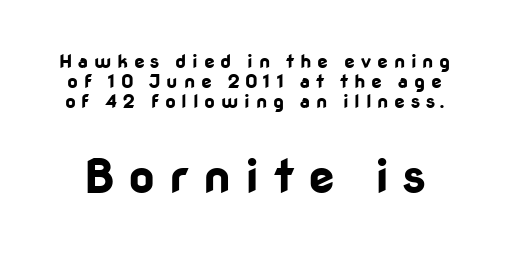
The image shows 47 px bold sans-serif type, upright; set tight line spacing (1.06x), unusually wide letter spacing (+0.3 em), not underlined; the second (bottom) block is 2.47x larger; low stroke contrast and a medium x-height.
